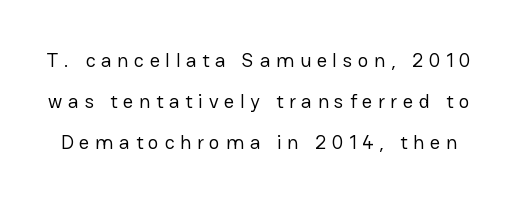
The image shows 20 px text type, upright; set loose line spacing (2.05x), unusually wide letter spacing (+0.28 em), not underlined.
